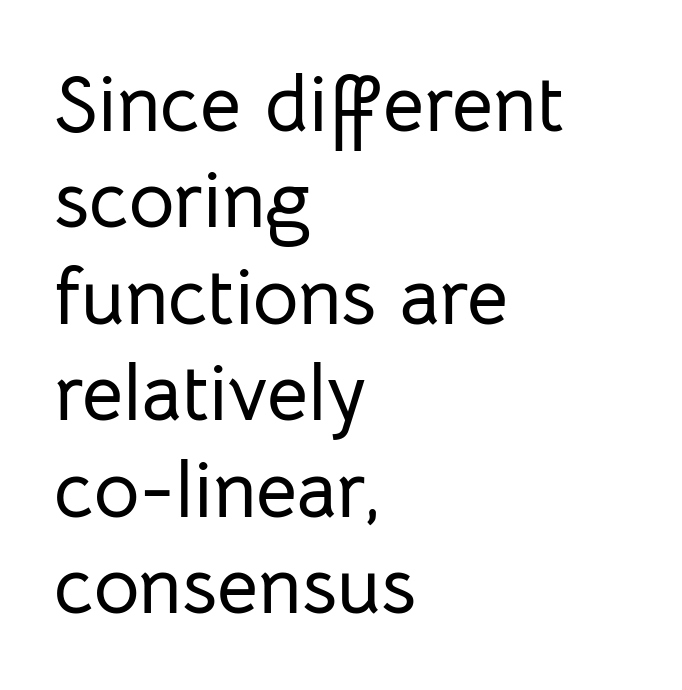
The image shows 79 px sans-serif type, upright; set left-aligned, line spacing 1.22x, normal letter spacing, not underlined; low stroke contrast and a medium x-height.
